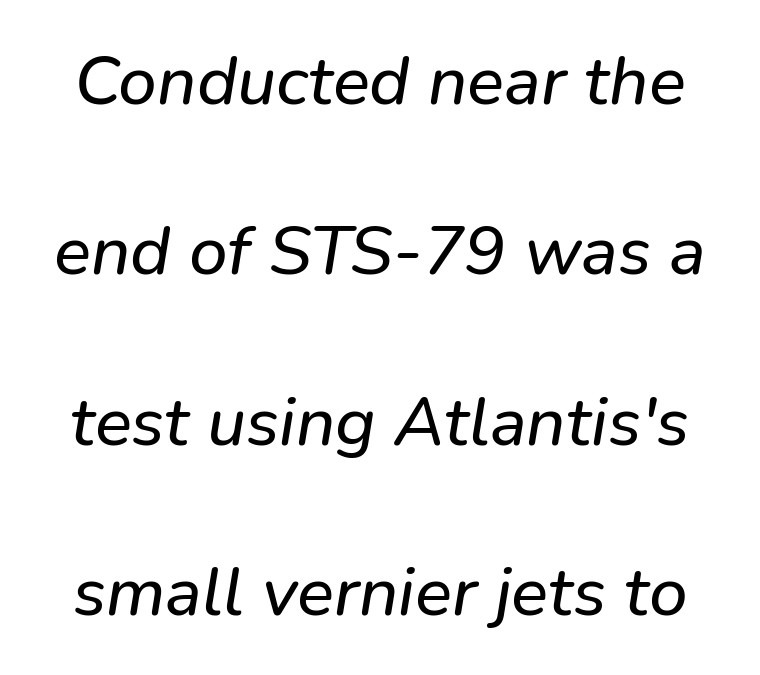
{"serif": "no", "width": "normal", "stroke_contrast": "low", "x_height": "medium", "monospaced": "no", "underline": "no", "line_spacing": "loose", "line_spacing_ratio": 2.47, "letter_spacing": "normal", "letter_spacing_em": 0.0, "glyph_px": 69}
